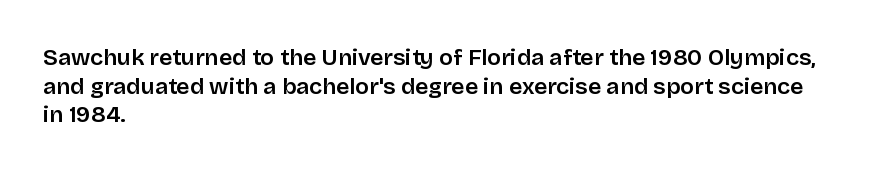
Q: Is the text italic (slanted)? A: No, it is upright.
Q: Is the text underlined? A: No.
Q: How is the paragraph aligned? A: Left-aligned.
Q: Is the spacing between letters normal or unusually wide? A: Normal.
